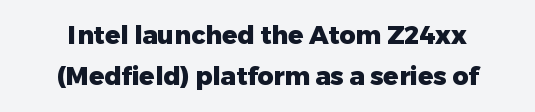
{"italic": "no", "bold": "yes", "underline": "no", "align": "center", "line_spacing": "normal", "line_spacing_ratio": 1.66, "letter_spacing": "normal", "letter_spacing_em": 0.0, "glyph_px": 25}
